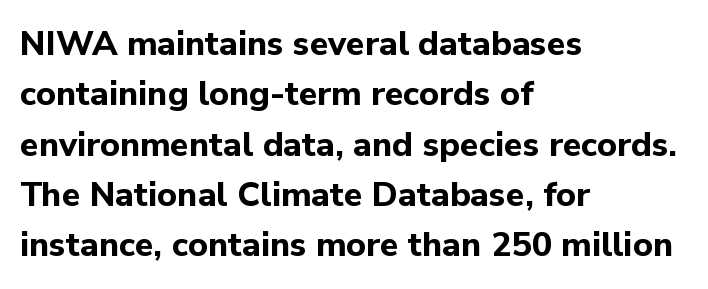
Rendered with straight, roman letterforms. How heavy is the stroke? Heavy — this is a bold. These lines keep a tight, regular rhythm from letter to letter. Which margin do the lines hug? The left one — the right edge is uneven.
